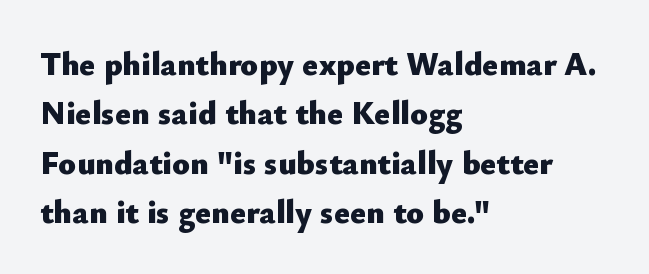
The image shows 33 px heavy sans-serif type, upright; set left-aligned, normal line spacing (1.5x), normal letter spacing, not underlined; low stroke contrast and a small x-height.
